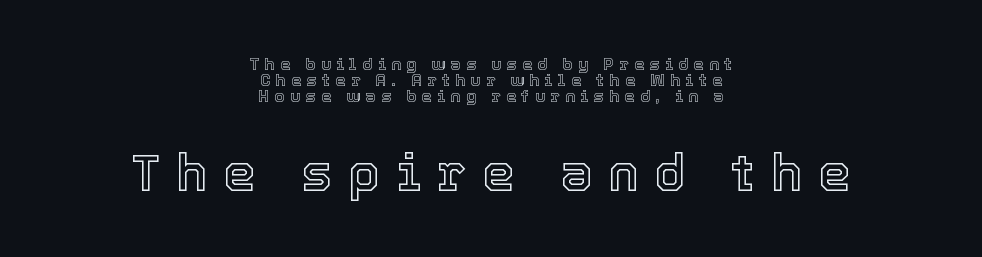
Q: Is the text italic (slanted)? A: No, it is upright.
Q: Is the text underlined? A: No.
Q: How is the paragraph aligned? A: Centered.
Q: Is the spacing between letters normal or unusually wide? A: Unusually wide.
Q: Is the spacing between lines tight, normal or loose? A: Tight.
Q: Which block of text is set in a larger size, the first (top) or the second (bottom)? A: The second (bottom) one.
Q: Width (condensed, normal, or wide)? A: Normal.
Q: x-height? A: Medium.
Q: Monospaced? A: No.
